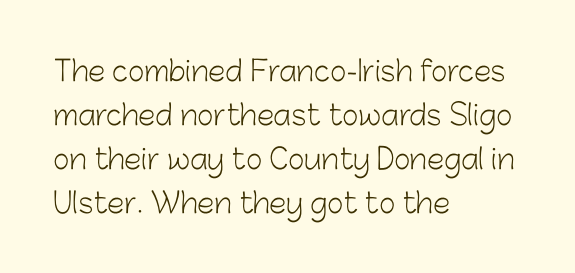
The image shows 28 px light sans-serif type, upright; set left-aligned, normal line spacing (1.57x), normal letter spacing, not underlined; low stroke contrast and a medium x-height.
